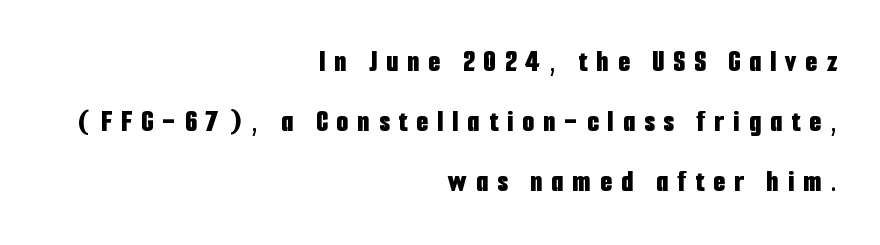
The image shows 31 px bold, condensed sans-serif type, upright; set right-aligned, loose line spacing (1.94x), unusually wide letter spacing (+0.29 em), not underlined; low stroke contrast and a medium x-height.
